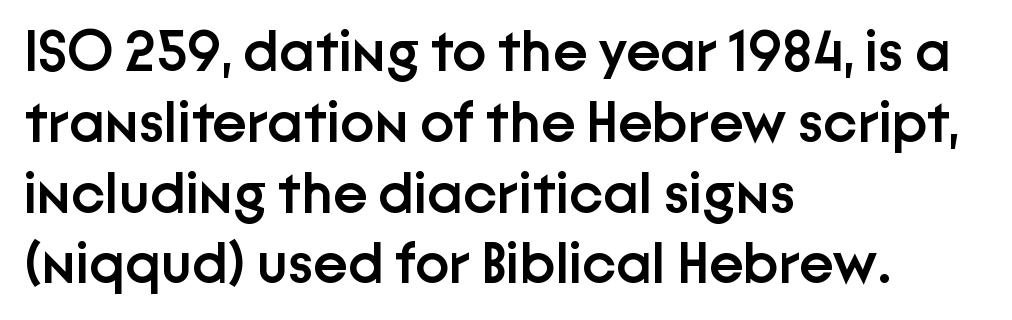
{"serif": "no", "italic": "no", "bold": "semi", "weight": "semibold", "width": "normal", "stroke_contrast": "low", "x_height": "medium", "monospaced": "no", "underline": "no", "align": "left", "line_spacing_ratio": 1.22, "letter_spacing": "normal", "letter_spacing_em": 0.0, "glyph_px": 58}
